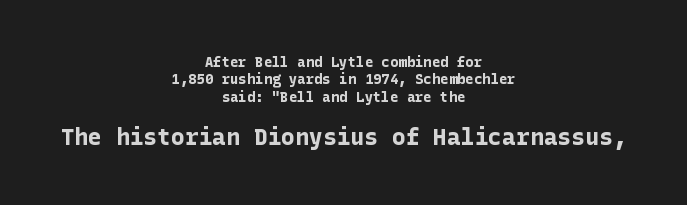
{"italic": "no", "bold": "yes", "underline": "no", "align": "center", "line_spacing_ratio": 1.24, "letter_spacing": "normal", "letter_spacing_em": 0.0, "larger_block": "second", "size_ratio": 1.64, "glyph_px": 23}
